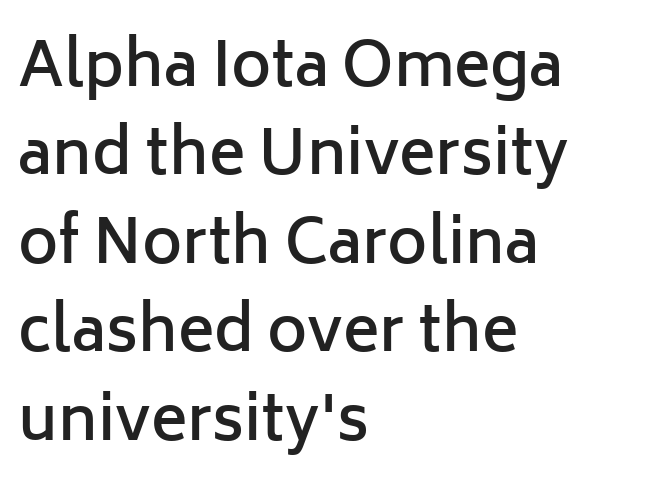
The image shows 61 px semibold sans-serif type, upright; set left-aligned, normal line spacing (1.45x), normal letter spacing, not underlined; low stroke contrast and a medium x-height.
